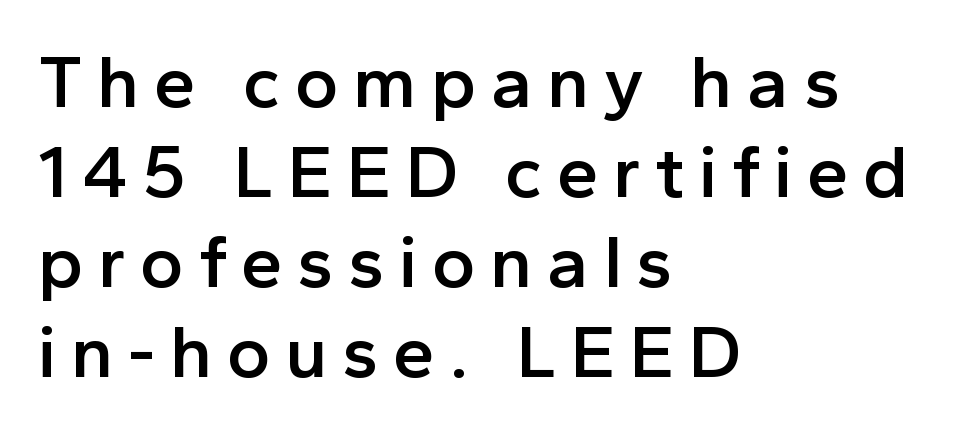
{"serif": "no", "italic": "no", "bold": "semi", "weight": "semibold", "width": "normal", "x_height": "medium", "monospaced": "no", "underline": "no", "align": "left", "line_spacing_ratio": 1.2, "glyph_px": 75}
